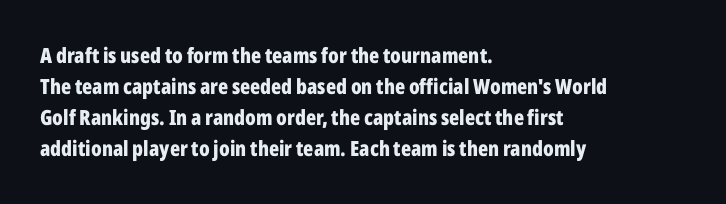
Q: Is the text bold? A: Yes.
Q: Is the text italic (slanted)? A: No, it is upright.
Q: Is the text underlined? A: No.
Q: How is the paragraph aligned? A: Left-aligned.
Q: Is the spacing between letters normal or unusually wide? A: Normal.
Q: Is the spacing between lines tight, normal or loose? A: Normal.
